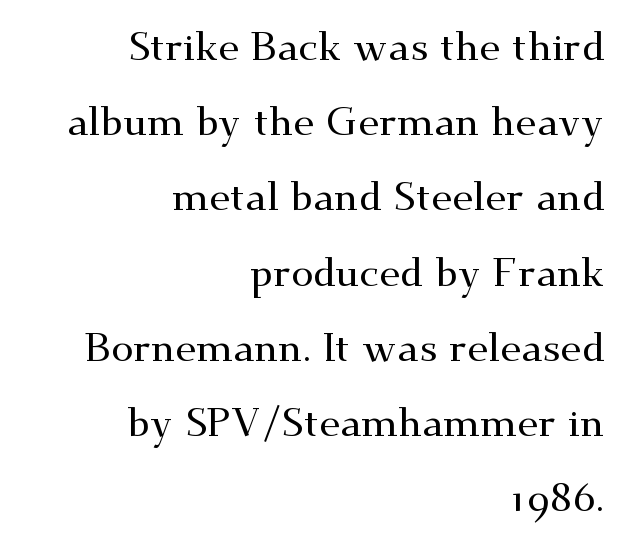
Descenders are the only things crossing below the line. Italic? Not at all — the glyphs are vertical. The designer went with a serif here, giving each stem small feet. This rendering leaves character spacing at its baseline value. The lines are quadded right. A typesetter would call this proportional, since set widths differ per character.
